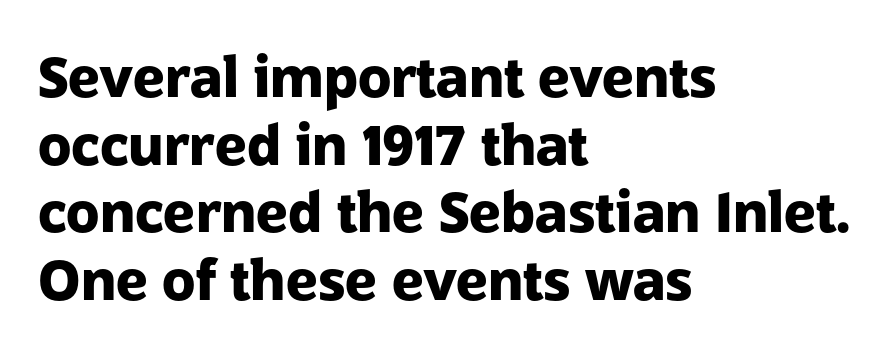
Q: Is the text bold? A: Yes.
Q: Is the text italic (slanted)? A: No, it is upright.
Q: Is the typeface a serif or a sans-serif typeface? A: Sans-serif.
Q: Is the text underlined? A: No.
Q: How is the paragraph aligned? A: Left-aligned.
Q: Is the spacing between letters normal or unusually wide? A: Normal.
Q: Width (condensed, normal, or wide)? A: Normal.
Q: Stroke contrast? A: Low.
Q: x-height? A: Medium.
Q: Monospaced? A: No.
